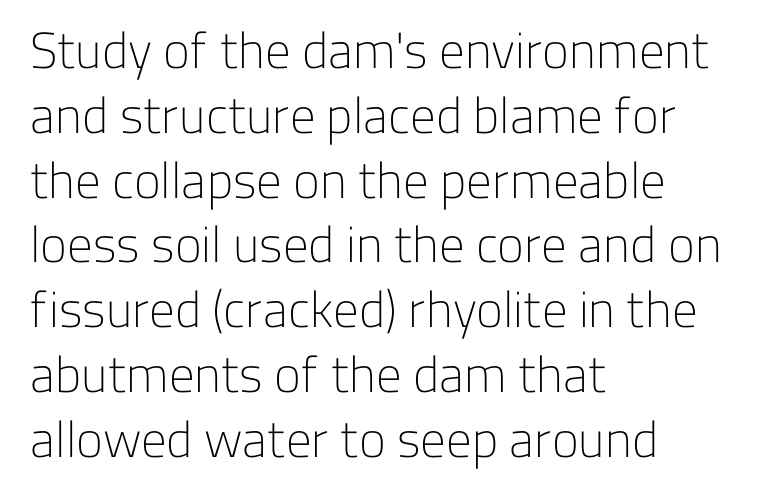
{"serif": "no", "italic": "no", "bold": "no", "weight": "light", "width": "normal", "stroke_contrast": "low", "x_height": "medium", "monospaced": "no", "underline": "no", "align": "left", "line_spacing": "normal", "line_spacing_ratio": 1.27, "letter_spacing": "normal", "letter_spacing_em": 0.0, "glyph_px": 51}
